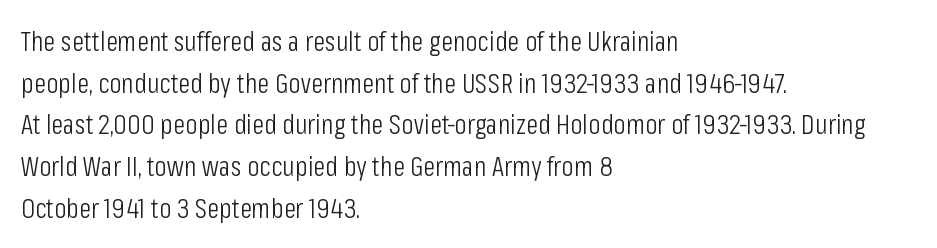
{"serif": "no", "italic": "no", "bold": "no", "weight": "light", "width": "condensed", "stroke_contrast": "low", "x_height": "medium", "monospaced": "no", "underline": "no", "align": "left", "line_spacing": "normal", "line_spacing_ratio": 1.49, "letter_spacing": "normal", "letter_spacing_em": 0.0, "glyph_px": 28}
